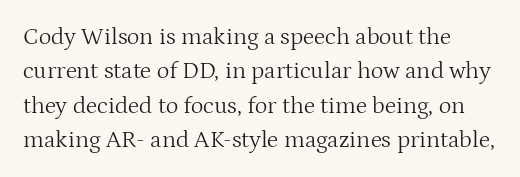
Clear beneath every line of the passage. The characters are drawn with everyday or finer stroke widths. If you drew a line through each stem, it would be perfectly vertical. Letter spacing: default. Regular leading.
